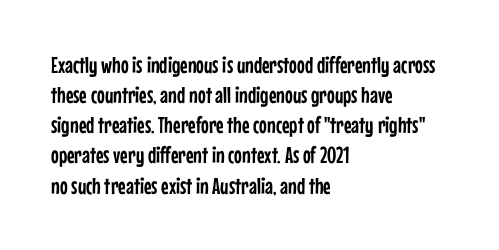
{"italic": "no", "underline": "no", "align": "left", "line_spacing": "normal", "line_spacing_ratio": 1.31, "letter_spacing": "normal", "letter_spacing_em": 0.0, "glyph_px": 23}
